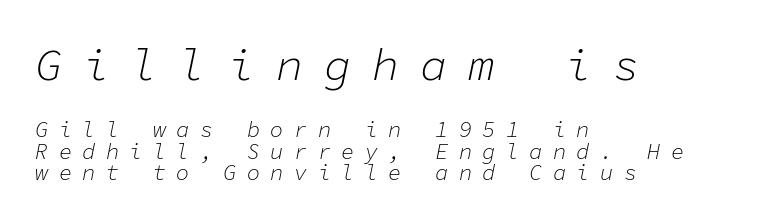
Q: Is the text bold? A: No.
Q: Is the text italic (slanted)? A: Yes, it leans right by about 11 degrees.
Q: Is the text underlined? A: No.
Q: How is the paragraph aligned? A: Left-aligned.
Q: Is the spacing between letters normal or unusually wide? A: Unusually wide.
Q: Is the spacing between lines tight, normal or loose? A: Tight.
Q: Which block of text is set in a larger size, the first (top) or the second (bottom)? A: The first (top) one.
Q: Width (condensed, normal, or wide)? A: Normal.
Q: Stroke contrast? A: Low.
Q: x-height? A: Medium.
Q: Monospaced? A: Yes.
